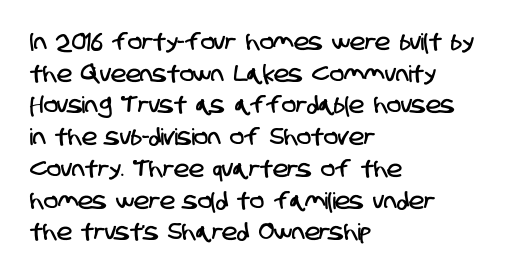
{"underline": "no", "align": "left", "line_spacing": "normal", "line_spacing_ratio": 1.38, "letter_spacing": "normal", "letter_spacing_em": 0.0, "glyph_px": 23}
